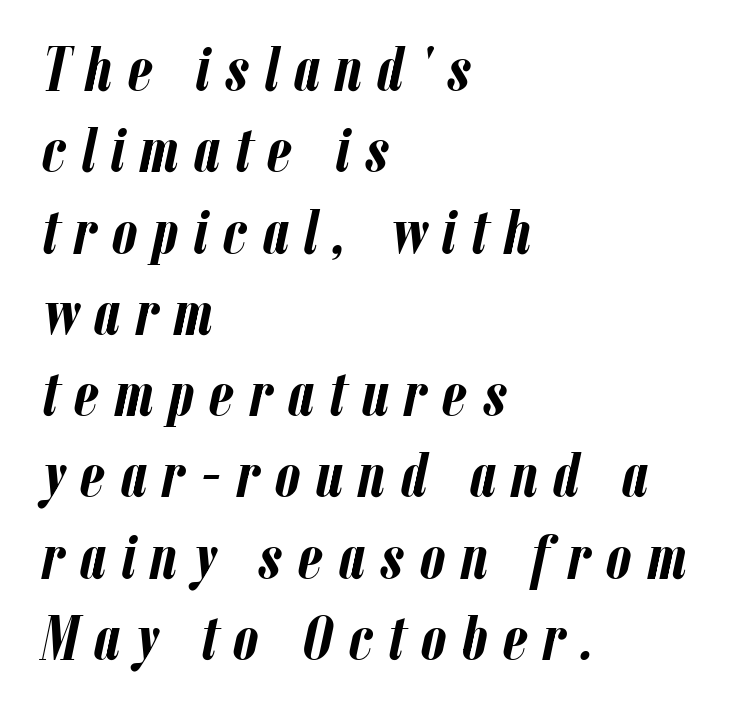
The image shows 63 px semibold, condensed type, italic (leaning right); set left-aligned, normal line spacing (1.29x), unusually wide letter spacing (+0.24 em), not underlined; low stroke contrast and a medium x-height.
